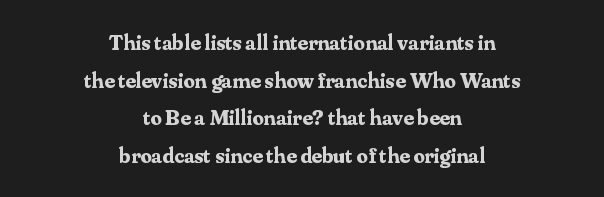
Typographic density is high because the face is bold. Standard letterfit; no display-style spreading of the glyphs. The string is rendered with underlining switched off. Is there any slant? The stems are plumb. Typeset on center — no edge is straight.
